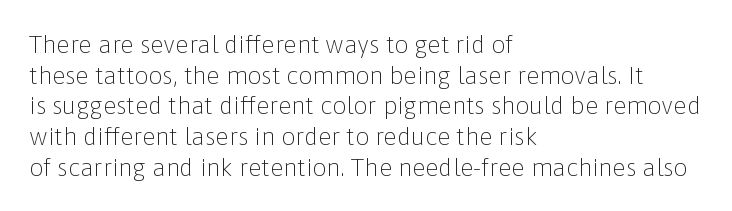
{"italic": "no", "bold": "no", "underline": "no", "align": "left", "line_spacing_ratio": 1.23, "letter_spacing": "normal", "letter_spacing_em": 0.0, "glyph_px": 25}
